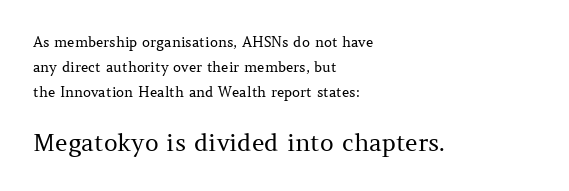
{"italic": "no", "bold": "no", "underline": "no", "align": "left", "line_spacing_ratio": 1.78, "letter_spacing": "normal", "letter_spacing_em": 0.0, "larger_block": "second", "size_ratio": 1.71, "glyph_px": 24}
